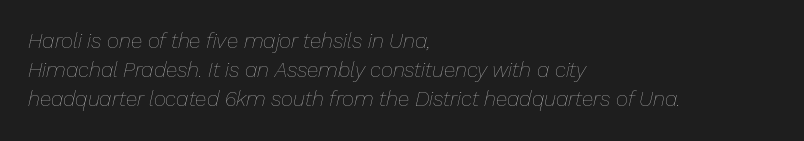
The image shows 21 px text type, italic (leaning right); set left-aligned, normal line spacing (1.39x), normal letter spacing, not underlined.
